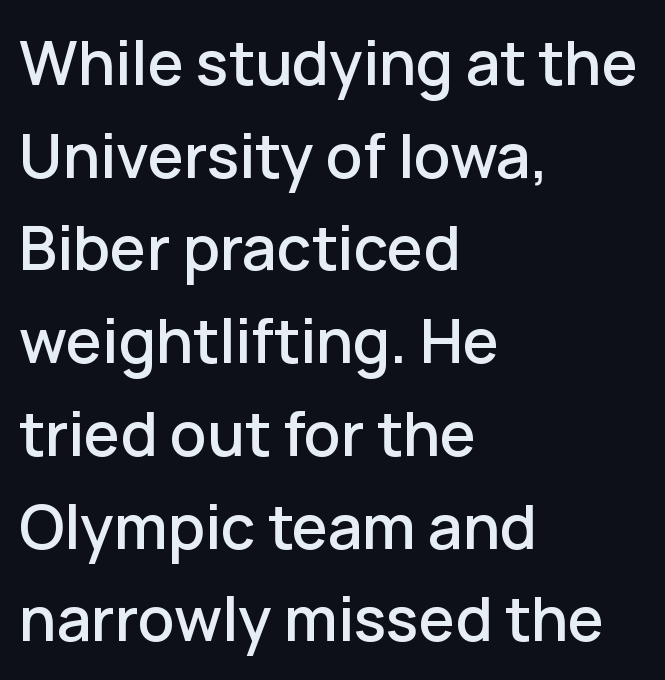
Q: Is the text italic (slanted)? A: No, it is upright.
Q: Is the typeface a serif or a sans-serif typeface? A: Sans-serif.
Q: Is the text underlined? A: No.
Q: How is the paragraph aligned? A: Left-aligned.
Q: Is the spacing between letters normal or unusually wide? A: Normal.
Q: Is the spacing between lines tight, normal or loose? A: Normal.
Q: Width (condensed, normal, or wide)? A: Normal.
Q: Stroke contrast? A: Low.
Q: x-height? A: Medium.
Q: Monospaced? A: No.
